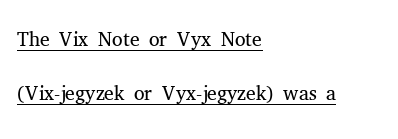
Q: Is the text bold? A: No.
Q: Is the text italic (slanted)? A: No, it is upright.
Q: Is the typeface a serif or a sans-serif typeface? A: Serif.
Q: Is the text underlined? A: Yes.
Q: How is the paragraph aligned? A: Left-aligned.
Q: Is the spacing between letters normal or unusually wide? A: Normal.
Q: Width (condensed, normal, or wide)? A: Normal.
Q: Stroke contrast? A: Medium.
Q: x-height? A: Medium.
Q: Monospaced? A: No.
